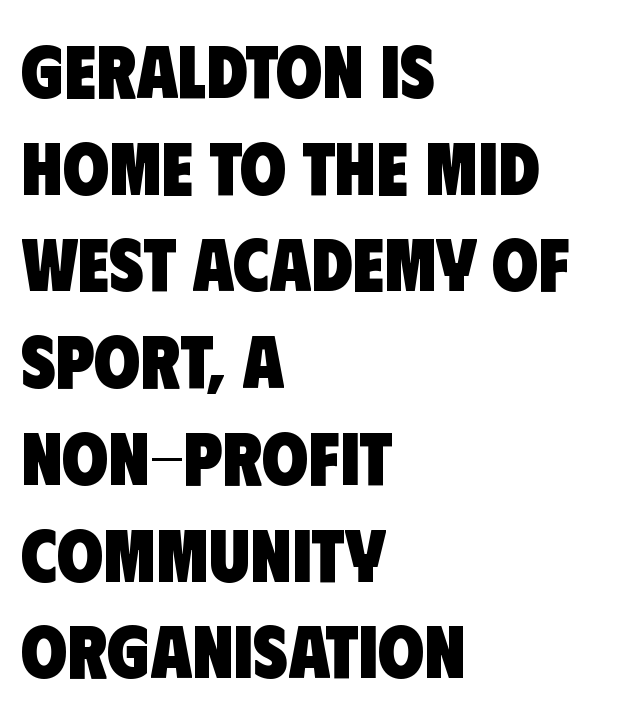
{"serif": "no", "bold": "yes", "weight": "heavy", "width": "condensed", "stroke_contrast": "low", "x_height": "large", "monospaced": "no", "underline": "no", "align": "left", "line_spacing": "normal", "line_spacing_ratio": 1.29, "letter_spacing": "normal", "letter_spacing_em": 0.0, "glyph_px": 75}
